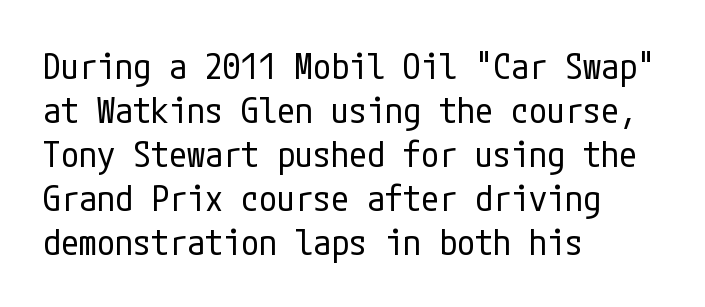
The type sits square on the baseline with zero lean. The letterforms sit at book weight or below. Does the type have serifs? No, each stem ends abruptly. Characters follow at the spacing the type designer built in. All the whitespace from short lines collects on the right. Descenders hang freely into open space.
